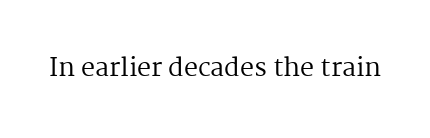
{"italic": "no", "bold": "no", "underline": "no", "letter_spacing": "normal", "letter_spacing_em": 0.0, "glyph_px": 25}
